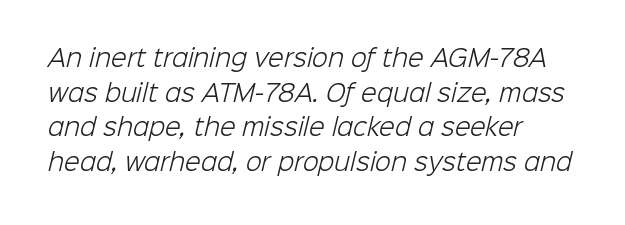
{"bold": "no", "underline": "no", "align": "left", "line_spacing": "normal", "line_spacing_ratio": 1.51, "letter_spacing": "normal", "letter_spacing_em": 0.0, "glyph_px": 23}
